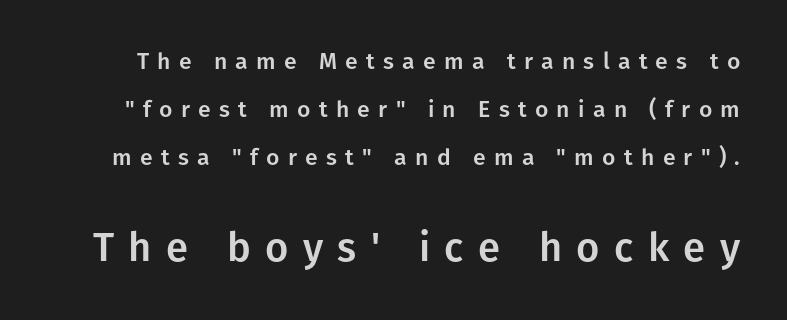
The image shows 40 px sans-serif type, upright; set loose line spacing (2.09x), unusually wide letter spacing (+0.36 em), not underlined; the second (bottom) block is 1.74x larger; low stroke contrast and a medium x-height.
